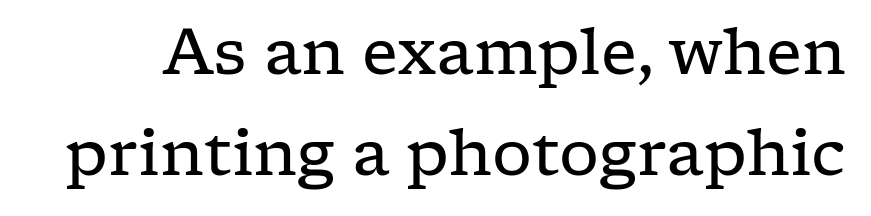
Is this a sans? No — the strokes have serifs. Counters stay open thanks to moderate or lighter strokes. You can tell it's not italic because the verticals are truly vertical. Words appear dense and cohesive because spacing is normal. Each letter keeps its own natural width here, so spacing adapts to shape. This block has exactly the height ordinary leading produces.
